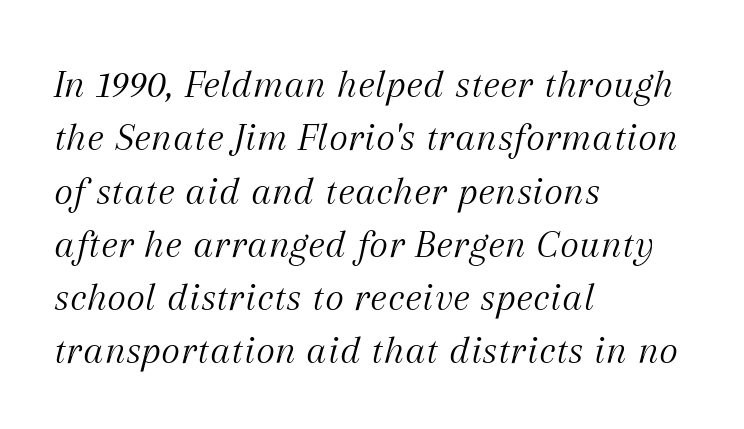
What's the leading like? Ordinary, nothing unusual. The strokes are not fattened; the text isn't bold. Designer's note — italics engaged. A classic flush-left, rag-right setting is used for this passage.
